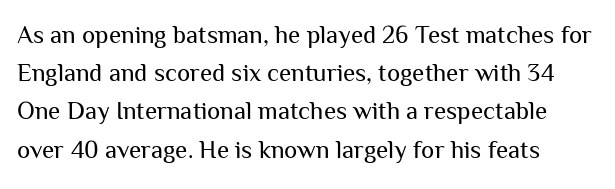
The image shows 25 px text type, upright; set left-aligned, normal line spacing (1.53x), normal letter spacing, not underlined.
